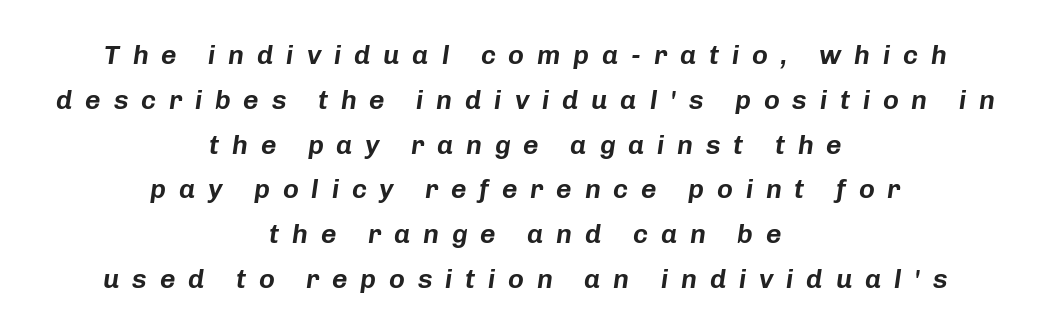
The image shows 27 px text type, italic (leaning right); set centered, normal line spacing (1.66x), unusually wide letter spacing (+0.47 em), not underlined.
